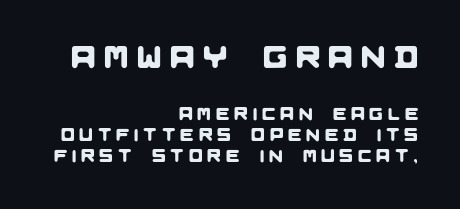
The image shows 32 px sans-serif type; set right-aligned, line spacing 1.17x, unusually wide letter spacing (+0.27 em), not underlined; the first (top) block is 1.78x larger; low stroke contrast and a large x-height.
